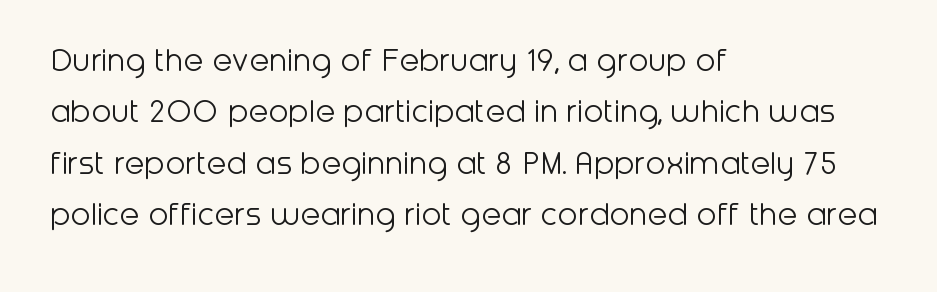
Q: Is the text bold? A: No.
Q: Is the text italic (slanted)? A: No, it is upright.
Q: Is the typeface a serif or a sans-serif typeface? A: Sans-serif.
Q: Is the text underlined? A: No.
Q: How is the paragraph aligned? A: Left-aligned.
Q: Is the spacing between letters normal or unusually wide? A: Normal.
Q: Is the spacing between lines tight, normal or loose? A: Normal.
Q: Width (condensed, normal, or wide)? A: Normal.
Q: Stroke contrast? A: Low.
Q: x-height? A: Medium.
Q: Monospaced? A: No.
